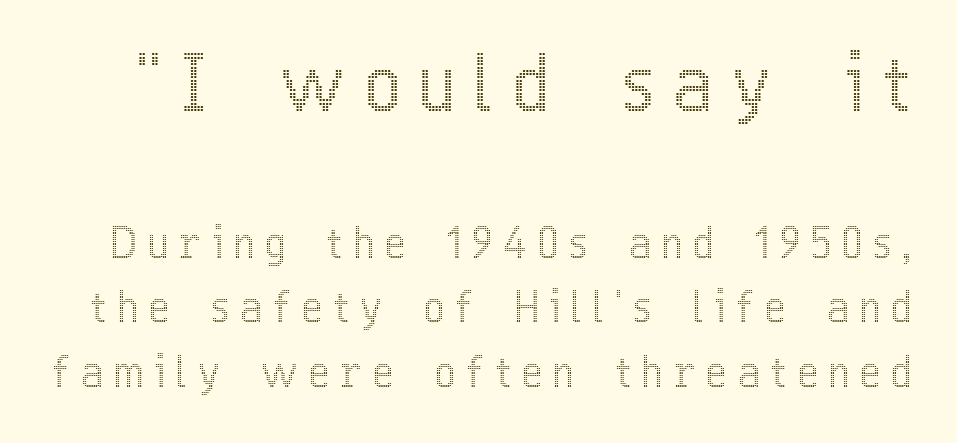
{"italic": "no", "width": "condensed", "x_height": "medium", "monospaced": "no", "underline": "no", "line_spacing": "normal", "line_spacing_ratio": 1.51, "letter_spacing": "wide", "letter_spacing_em": 0.26, "larger_block": "first", "size_ratio": 1.77, "glyph_px": 76}
